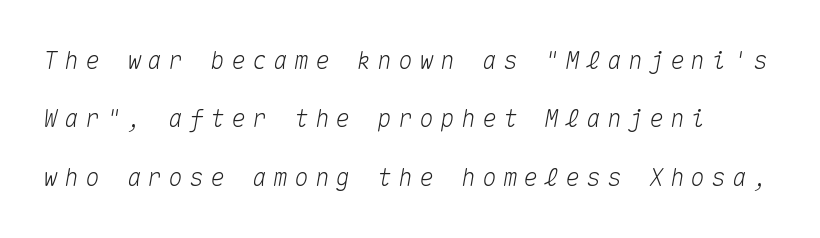
Q: Is the text italic (slanted)? A: Yes, it leans right by about 10 degrees.
Q: Is the text underlined? A: No.
Q: Is the spacing between letters normal or unusually wide? A: Unusually wide.
Q: Is the spacing between lines tight, normal or loose? A: Loose.
